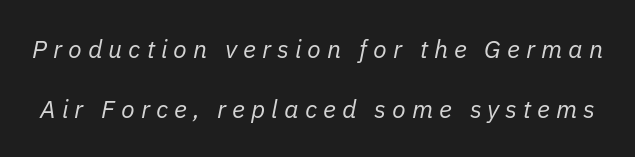
The image shows 25 px text type, italic (leaning right); set loose line spacing (2.39x), unusually wide letter spacing (+0.24 em), not underlined.
